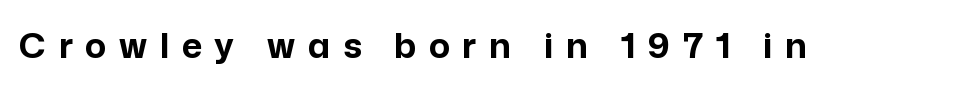
The rendering uses natural spacing where letterforms have individual widths. Caption: expanded tracking, letters set apart. Glance below the letters and you will spot only blank space. Plenty of ink on the page — the face is bold.
